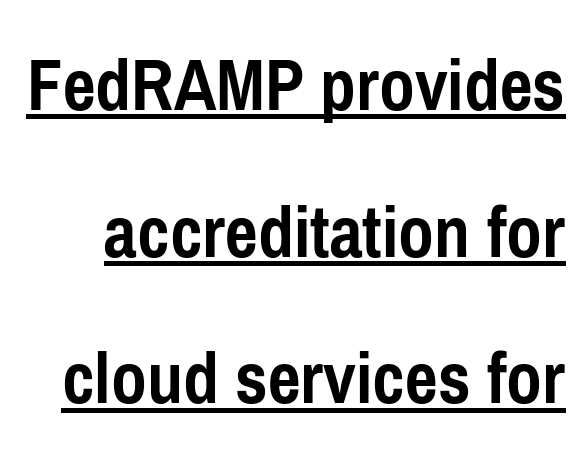
The image shows 78 px semibold, condensed sans-serif type, upright; set line spacing 1.88x, normal letter spacing, underlined; low stroke contrast and a medium x-height.
